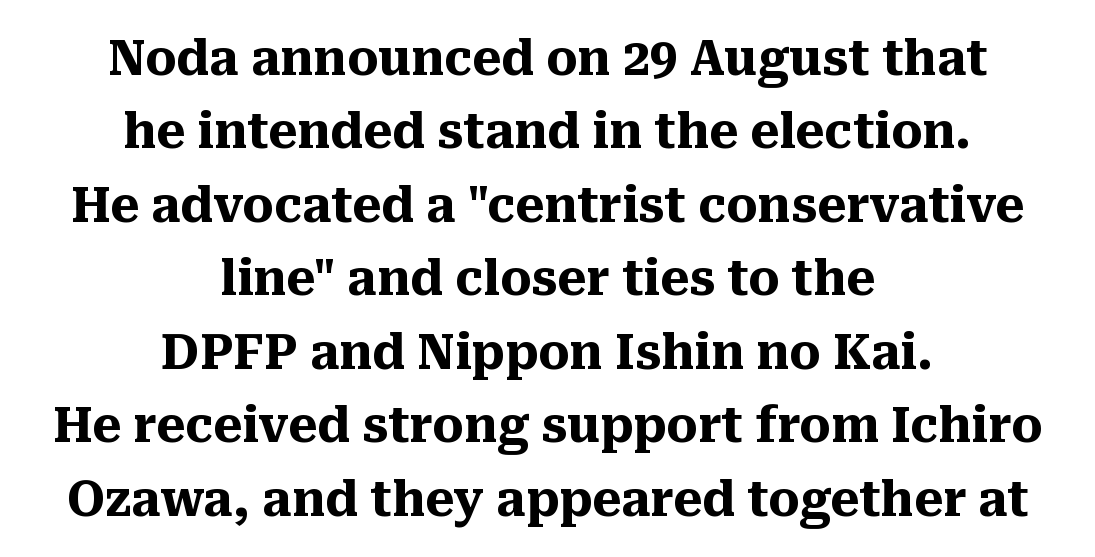
The image shows 49 px heavy serif type, upright; set centered, normal line spacing (1.5x), normal letter spacing, not underlined; medium stroke contrast and a medium x-height.
